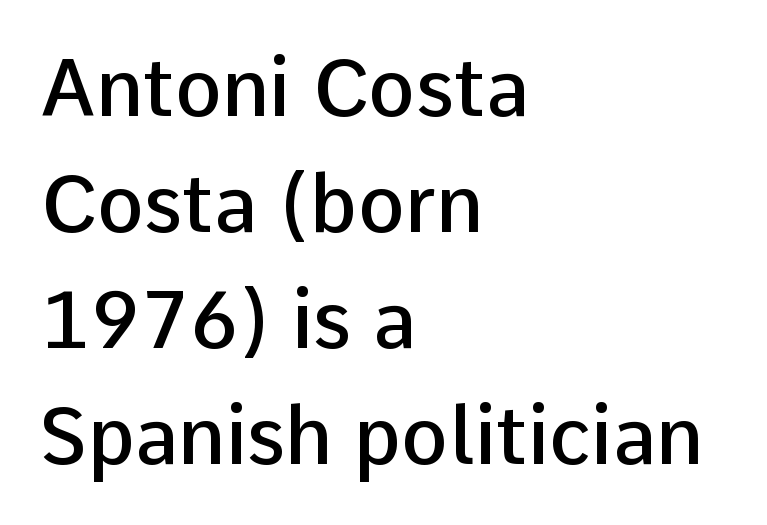
Note the varied advance widths — an 'i' is clearly narrower than an 'm'. These lines are set flush left with a ragged right edge. Type style note: lacks serifs. Is the letter spacing exaggerated? No — it looks like the ordinary default. Each new line begins a customary step beneath the previous one.
